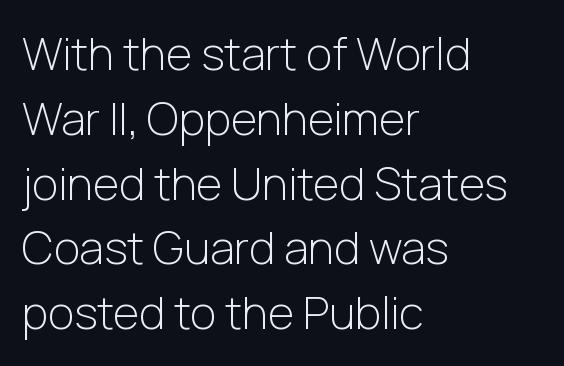
The image shows 45 px light sans-serif type, upright; set left-aligned, normal line spacing (1.44x), normal letter spacing, not underlined; low stroke contrast and a medium x-height.
